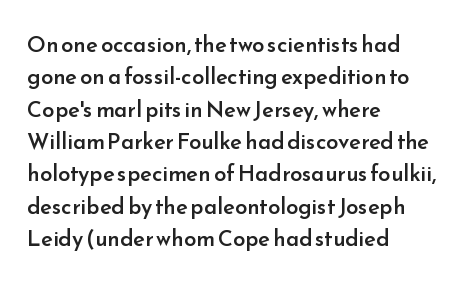
Q: Is the text bold? A: Semi-bold.
Q: Is the text italic (slanted)? A: No, it is upright.
Q: Is the text underlined? A: No.
Q: How is the paragraph aligned? A: Left-aligned.
Q: Is the spacing between letters normal or unusually wide? A: Normal.
Q: Is the spacing between lines tight, normal or loose? A: Normal.
